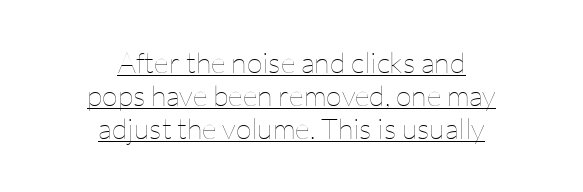
{"italic": "no", "bold": "no", "weight": "thin", "width": "normal", "stroke_contrast": "low", "x_height": "medium", "monospaced": "no", "underline": "yes", "align": "center", "line_spacing": "tight", "line_spacing_ratio": 1.13, "letter_spacing": "normal", "letter_spacing_em": 0.0, "glyph_px": 29}
